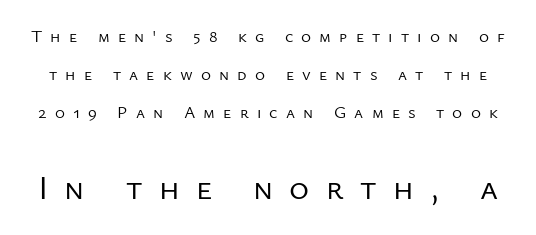
{"serif": "no", "italic": "no", "bold": "no", "weight": "regular", "width": "normal", "stroke_contrast": "low", "x_height": "medium", "monospaced": "no", "underline": "no", "line_spacing": "loose", "line_spacing_ratio": 2.25, "letter_spacing": "wide", "letter_spacing_em": 0.48, "larger_block": "second", "size_ratio": 2.0, "glyph_px": 34}
